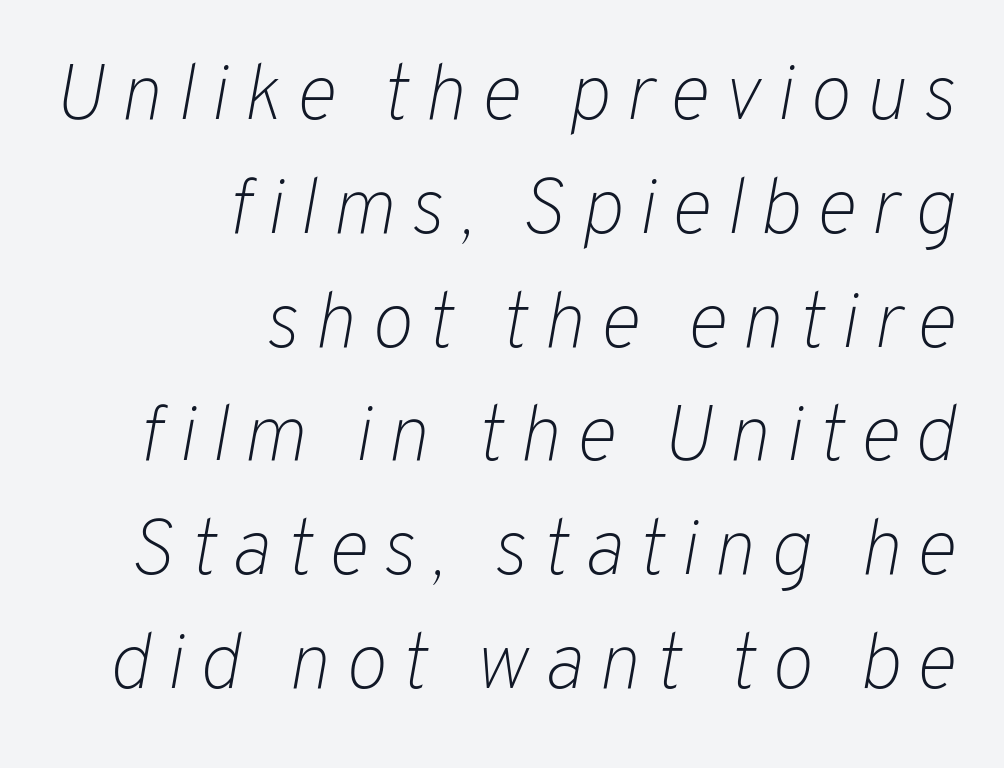
Q: Is the text bold? A: No.
Q: Is the text italic (slanted)? A: Yes, it leans right by about 10 degrees.
Q: Is the text underlined? A: No.
Q: How is the paragraph aligned? A: Right-aligned.
Q: Is the spacing between lines tight, normal or loose? A: Normal.
Q: Width (condensed, normal, or wide)? A: Normal.
Q: Stroke contrast? A: Low.
Q: x-height? A: Medium.
Q: Monospaced? A: No.
